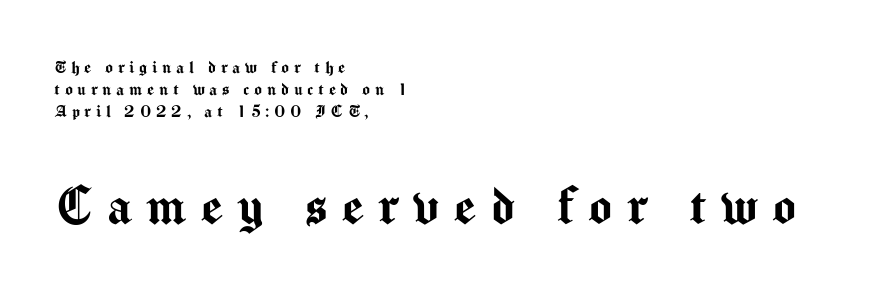
Q: Is the text italic (slanted)? A: No, it is upright.
Q: Is the typeface a serif or a sans-serif typeface? A: Sans-serif.
Q: Is the text underlined? A: No.
Q: How is the paragraph aligned? A: Left-aligned.
Q: Is the spacing between letters normal or unusually wide? A: Unusually wide.
Q: Is the spacing between lines tight, normal or loose? A: Tight.
Q: Which block of text is set in a larger size, the first (top) or the second (bottom)? A: The second (bottom) one.
Q: Width (condensed, normal, or wide)? A: Normal.
Q: Stroke contrast? A: Medium.
Q: x-height? A: Medium.
Q: Monospaced? A: No.
